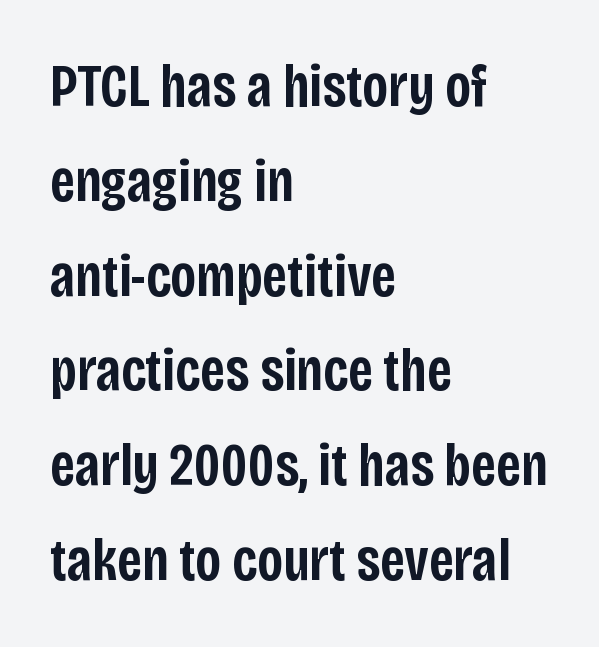
Tall strokes in this sample are plumb rather than angled. The letters carry no serifs — their stems end cleanly without finishing strokes. Caption: semibold face, moderately heavy strokes. This block has exactly the height ordinary leading produces.
